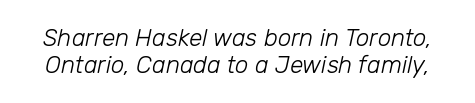
Q: Is the text bold? A: No.
Q: Is the text italic (slanted)? A: Yes, it leans right by about 12 degrees.
Q: Is the text underlined? A: No.
Q: Is the spacing between letters normal or unusually wide? A: Normal.
Q: Is the spacing between lines tight, normal or loose? A: Tight.
